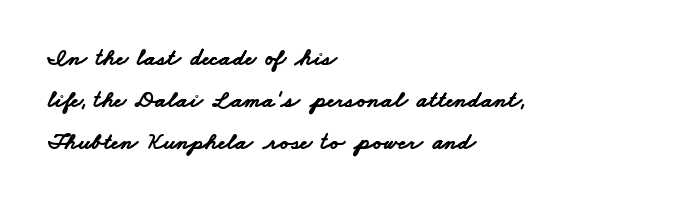
The image shows 24 px bold type; set left-aligned, line spacing 1.75x, normal letter spacing, not underlined.
